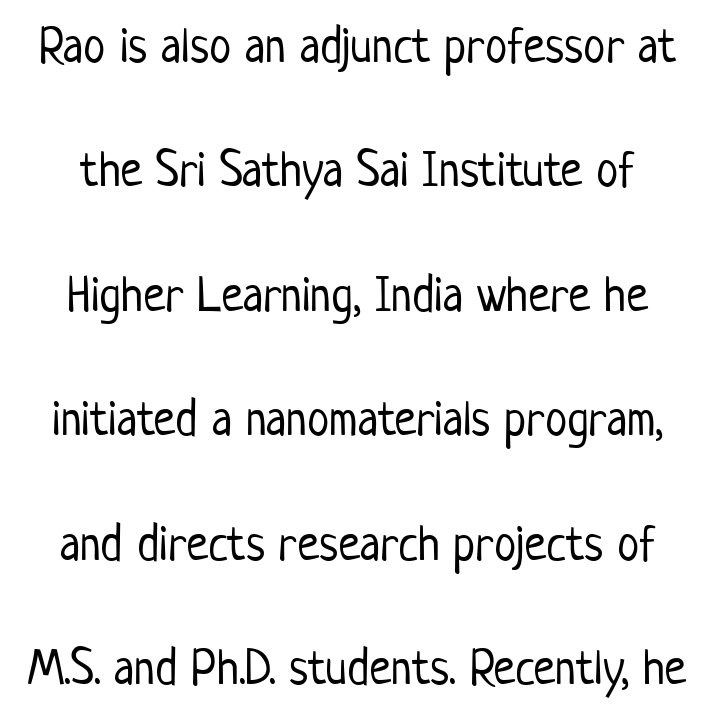
Q: Is the text bold? A: No.
Q: Is the text italic (slanted)? A: No, it is upright.
Q: Is the typeface a serif or a sans-serif typeface? A: Sans-serif.
Q: Is the text underlined? A: No.
Q: Is the spacing between letters normal or unusually wide? A: Normal.
Q: Is the spacing between lines tight, normal or loose? A: Loose.
Q: Width (condensed, normal, or wide)? A: Condensed.
Q: Stroke contrast? A: Low.
Q: x-height? A: Medium.
Q: Monospaced? A: No.
